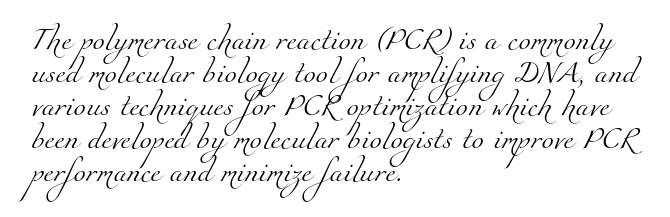
Students, note that the glyphs here touch the page at normal intervals. The lines are quadded left. Weight: not bold — regular or lighter. Vertically, the passage feels balanced, rows spaced as you'd expect. The baseline area is clear.
